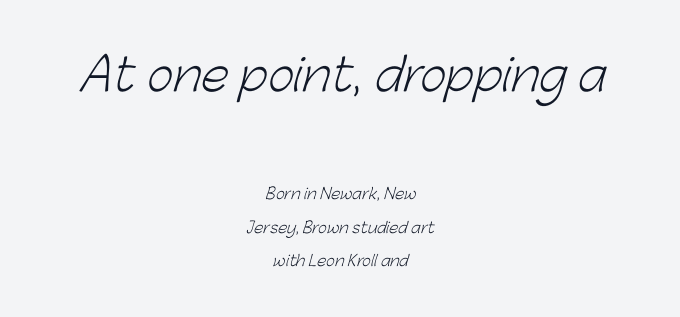
{"serif": "no", "bold": "no", "weight": "light", "width": "normal", "stroke_contrast": "low", "x_height": "medium", "monospaced": "no", "underline": "no", "align": "center", "line_spacing": "loose", "line_spacing_ratio": 2.26, "letter_spacing": "normal", "letter_spacing_em": 0.0, "larger_block": "first", "size_ratio": 3.0, "glyph_px": 45}
